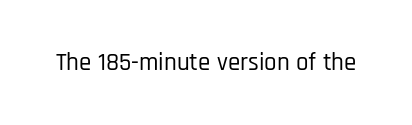
The image shows 25 px text type, upright; set normal letter spacing, not underlined.
